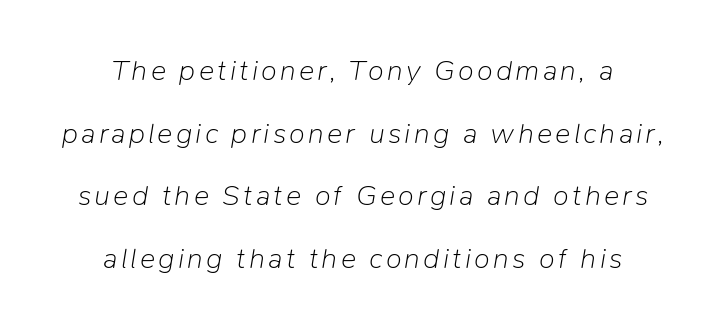
Q: Is the text bold? A: No.
Q: Is the text italic (slanted)? A: Yes, it leans right by about 9 degrees.
Q: Is the text underlined? A: No.
Q: How is the paragraph aligned? A: Centered.
Q: Is the spacing between lines tight, normal or loose? A: Loose.
Q: Width (condensed, normal, or wide)? A: Normal.
Q: Stroke contrast? A: Low.
Q: x-height? A: Medium.
Q: Monospaced? A: No.
